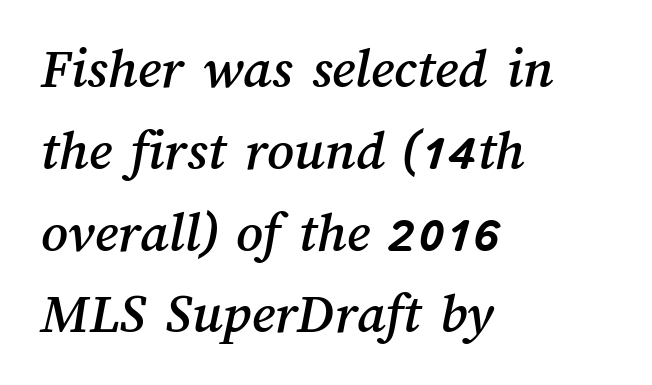
The image shows 58 px text type; set left-aligned, normal line spacing (1.41x), normal letter spacing, not underlined; medium stroke contrast and a medium x-height.
